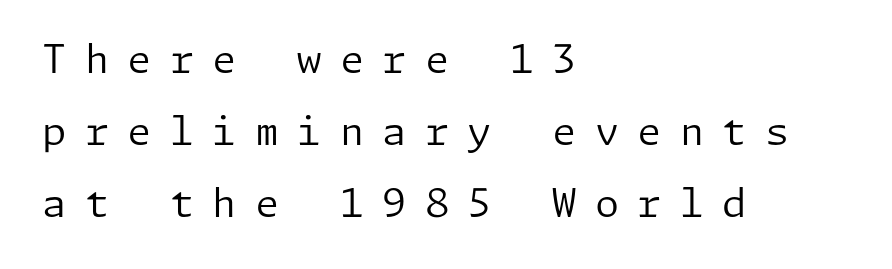
The image shows 39 px regular-weight sans-serif type, upright; set left-aligned, line spacing 1.85x, unusually wide letter spacing (+0.47 em), not underlined; low stroke contrast and a medium x-height.
